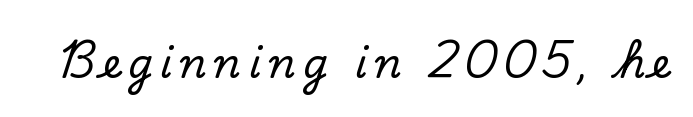
Yep, those are serifs on the letters. The rendering uses natural spacing where letterforms have individual widths. A clean baseline with only descenders dipping below it.
